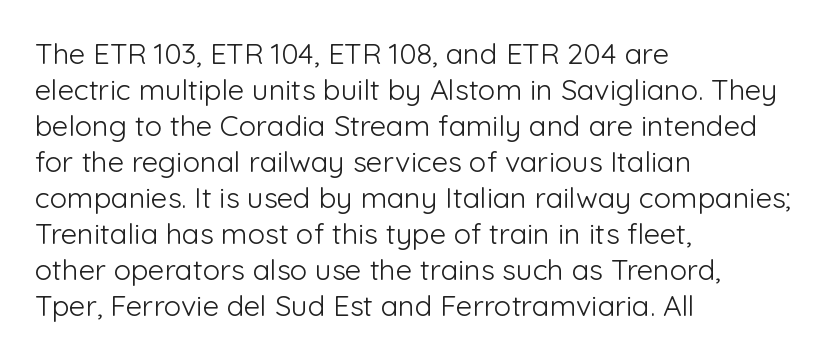
Q: Is the text bold? A: No.
Q: Is the text italic (slanted)? A: No, it is upright.
Q: Is the typeface a serif or a sans-serif typeface? A: Sans-serif.
Q: Is the text underlined? A: No.
Q: How is the paragraph aligned? A: Left-aligned.
Q: Is the spacing between letters normal or unusually wide? A: Normal.
Q: Width (condensed, normal, or wide)? A: Normal.
Q: Stroke contrast? A: Low.
Q: x-height? A: Medium.
Q: Monospaced? A: No.
